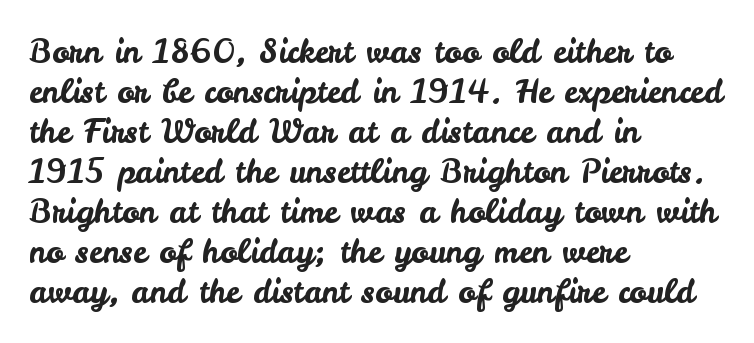
{"serif": "no", "width": "normal", "stroke_contrast": "low", "x_height": "small", "monospaced": "no", "underline": "no", "align": "left", "line_spacing": "normal", "line_spacing_ratio": 1.25, "letter_spacing": "normal", "letter_spacing_em": 0.0, "glyph_px": 32}
